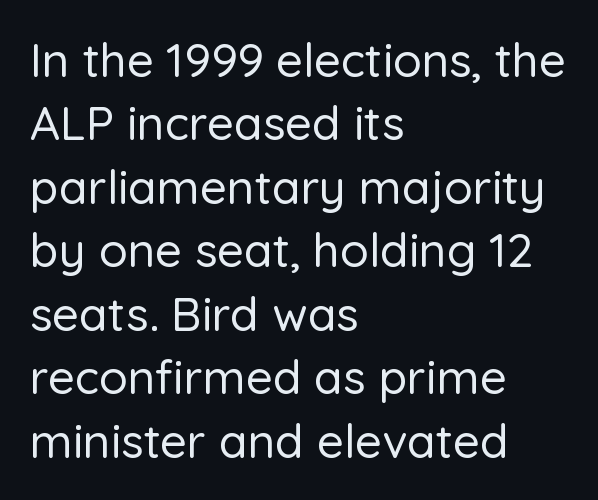
The image shows 47 px sans-serif type, upright; set left-aligned, normal line spacing (1.35x), normal letter spacing, not underlined; low stroke contrast and a medium x-height.
